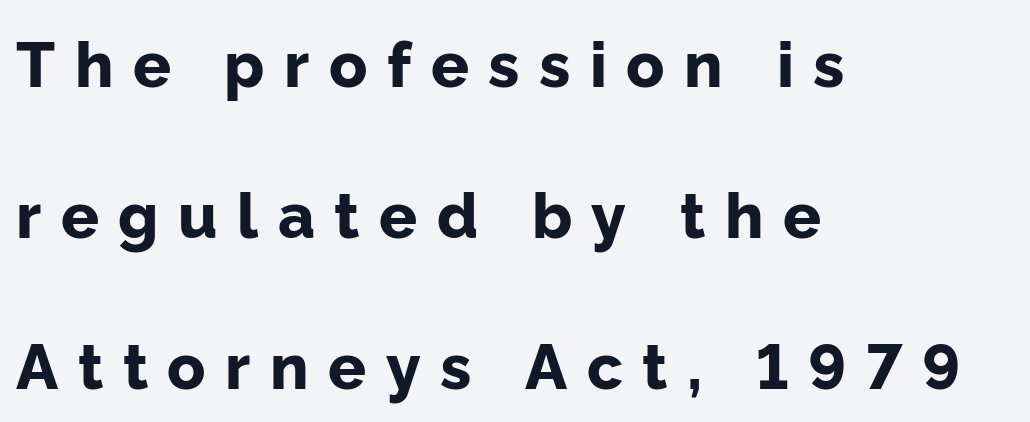
Emphasis by weight is at full strength: bold. The ragged edge is on the right, which tells us the setting is flush left. Posture: upright roman. This sample uses a sans-serif face.
